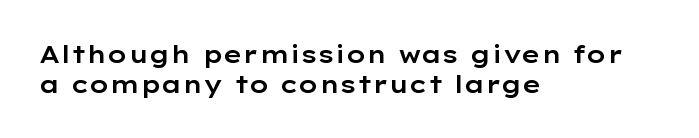
The rag falls on the right side of this text block. This sample uses an upright cut, with every glyph sitting square on the baseline. This sample uses plain, unmodified letter spacing. The strip under each line holds only bare page.
